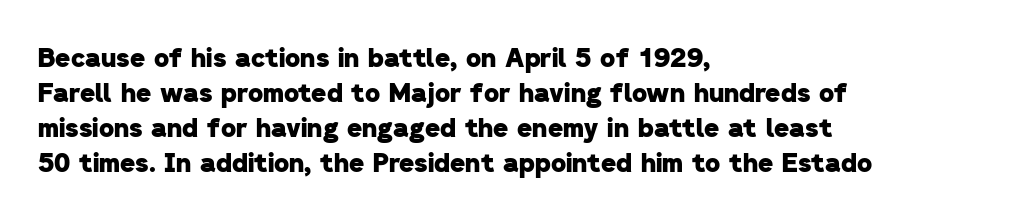
This rendering uses left alignment, leaving the right contour irregular. The passage shown stacks its lines at a standard gap. Unmarked baselines from the first word to the last. Is the letter spacing exaggerated? No — it looks like the ordinary default. As a designer I'd log this as weight 700, bold.
